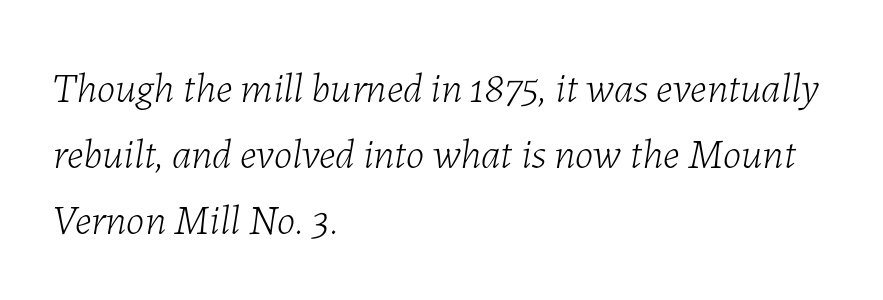
{"italic": "yes", "lean": "right", "slant_degrees": 7, "bold": "no", "weight": "light", "width": "normal", "stroke_contrast": "low", "x_height": "medium", "monospaced": "no", "underline": "no", "align": "left", "line_spacing": "normal", "line_spacing_ratio": 1.57, "letter_spacing": "normal", "letter_spacing_em": 0.0, "glyph_px": 42}
